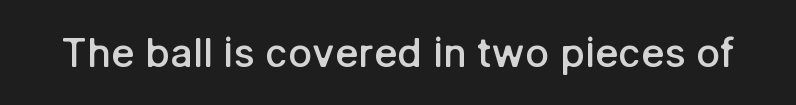
The image shows 40 px semibold sans-serif type, upright; set normal letter spacing, not underlined; low stroke contrast and a medium x-height.
